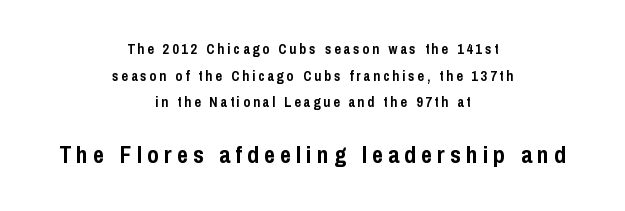
The image shows 24 px bold type, upright; set centered, loose line spacing (1.91x), unusually wide letter spacing (+0.21 em), not underlined; the second (bottom) block is 1.71x larger.
